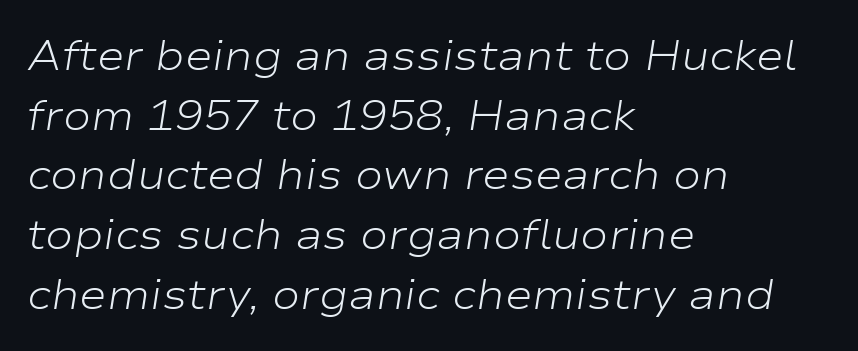
Q: Is the text bold? A: No.
Q: Is the text italic (slanted)? A: Yes, it leans right by about 9 degrees.
Q: Is the text underlined? A: No.
Q: How is the paragraph aligned? A: Left-aligned.
Q: Is the spacing between letters normal or unusually wide? A: Normal.
Q: Is the spacing between lines tight, normal or loose? A: Normal.
Q: Width (condensed, normal, or wide)? A: Wide.
Q: Stroke contrast? A: Low.
Q: x-height? A: Medium.
Q: Monospaced? A: No.
